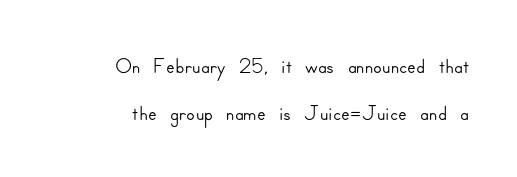
The passage shown is typed in a proportional face where columns would drift. Alignment: flush right. Does the type have serifs? No, each stem ends abruptly. The passage shown is not underscored anywhere.
